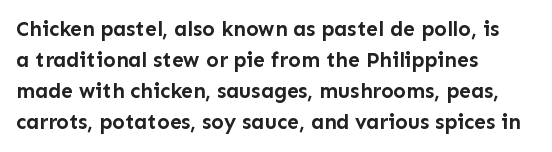
These lines keep a tight, regular rhythm from letter to letter. The typesetting leans heavy: a genuine bold. Line beginnings align vertically; line endings do not. If you drew a line through each stem, it would be perfectly vertical. Letters rest on an invisible, unmarked baseline.
